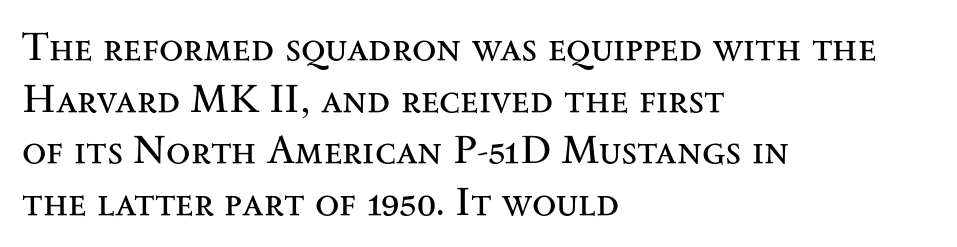
Q: Is the text bold? A: No.
Q: Is the text italic (slanted)? A: No, it is upright.
Q: Is the typeface a serif or a sans-serif typeface? A: Serif.
Q: Is the text underlined? A: No.
Q: How is the paragraph aligned? A: Left-aligned.
Q: Is the spacing between letters normal or unusually wide? A: Normal.
Q: Is the spacing between lines tight, normal or loose? A: Normal.
Q: Width (condensed, normal, or wide)? A: Wide.
Q: Stroke contrast? A: Medium.
Q: x-height? A: Small.
Q: Monospaced? A: No.
